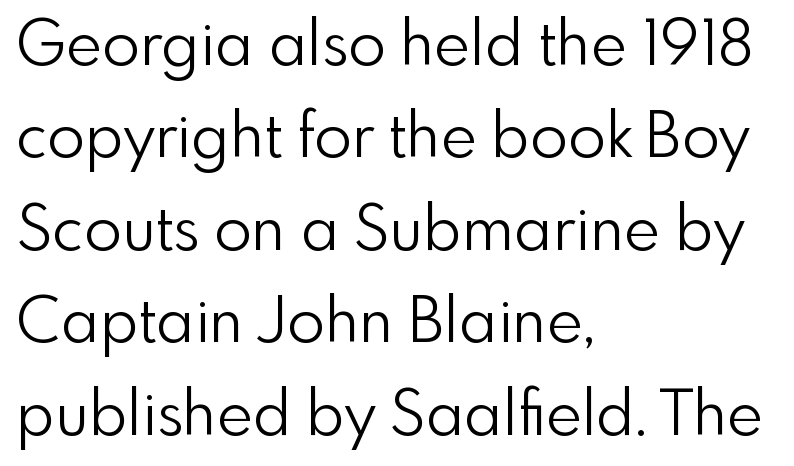
{"serif": "no", "italic": "no", "bold": "no", "weight": "light", "width": "normal", "stroke_contrast": "low", "x_height": "small", "monospaced": "no", "underline": "no", "align": "left", "line_spacing": "normal", "line_spacing_ratio": 1.49, "letter_spacing": "normal", "letter_spacing_em": 0.0, "glyph_px": 62}
